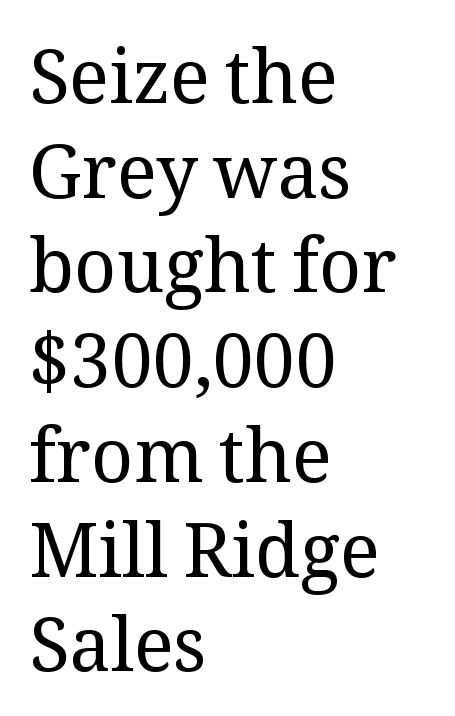
Each row of text sits above clean, open space. Is there any slant? The stems are plumb. A typesetter would call this zero additional tracking. I'd call this a serif setting — the letters wear small feet. The paragraph has a hard left edge and a soft right edge. Do the characters align in a grid? No, the font is proportional.
